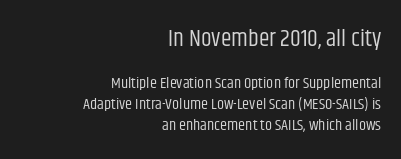
The image shows 24 px text type, upright; set right-aligned, normal line spacing (1.32x), normal letter spacing, not underlined; the first (top) block is 1.5x larger.
